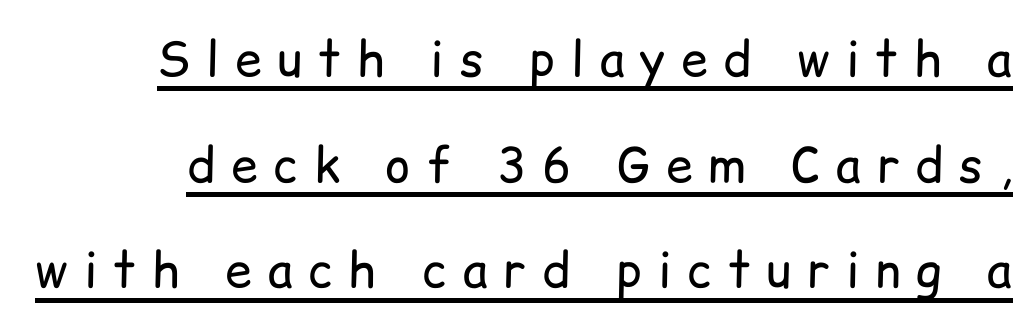
Q: Is the text bold? A: No.
Q: Is the text italic (slanted)? A: No, it is upright.
Q: Is the typeface a serif or a sans-serif typeface? A: Sans-serif.
Q: Is the text underlined? A: Yes.
Q: Is the spacing between letters normal or unusually wide? A: Unusually wide.
Q: Is the spacing between lines tight, normal or loose? A: Loose.
Q: Width (condensed, normal, or wide)? A: Normal.
Q: Stroke contrast? A: Low.
Q: x-height? A: Medium.
Q: Monospaced? A: No.
